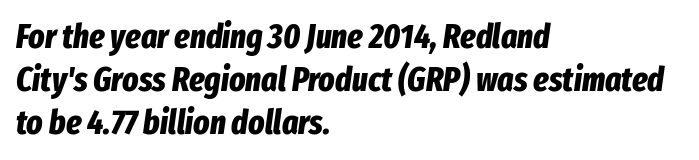
{"italic": "yes", "lean": "right", "slant_degrees": 8, "bold": "yes", "weight": "bold", "width": "condensed", "stroke_contrast": "low", "x_height": "medium", "monospaced": "no", "underline": "no", "align": "left", "line_spacing": "normal", "line_spacing_ratio": 1.26, "letter_spacing": "normal", "letter_spacing_em": 0.0, "glyph_px": 34}
